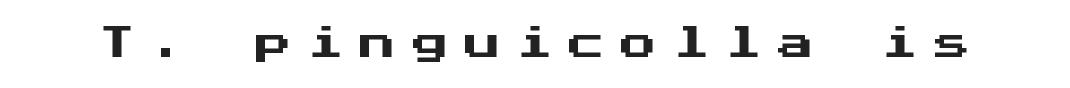
Q: Is the text italic (slanted)? A: No, it is upright.
Q: Is the typeface a serif or a sans-serif typeface? A: Sans-serif.
Q: Is the text underlined? A: No.
Q: Is the spacing between letters normal or unusually wide? A: Unusually wide.
Q: Width (condensed, normal, or wide)? A: Normal.
Q: Stroke contrast? A: Medium.
Q: x-height? A: Medium.
